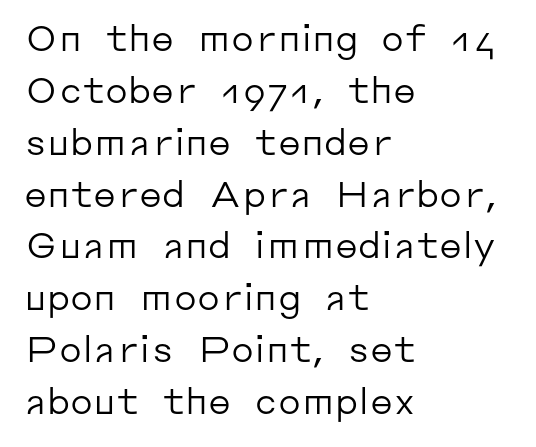
Q: Is the text bold? A: No.
Q: Is the text italic (slanted)? A: No, it is upright.
Q: Is the typeface a serif or a sans-serif typeface? A: Sans-serif.
Q: Is the text underlined? A: No.
Q: How is the paragraph aligned? A: Left-aligned.
Q: Is the spacing between letters normal or unusually wide? A: Normal.
Q: Is the spacing between lines tight, normal or loose? A: Normal.
Q: Width (condensed, normal, or wide)? A: Normal.
Q: Stroke contrast? A: Low.
Q: x-height? A: Medium.
Q: Monospaced? A: No.
